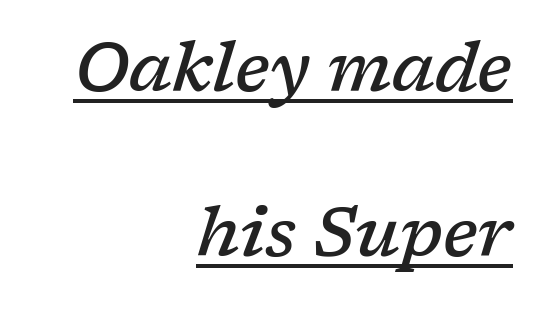
Every row of glyphs terminates at an identical x-position on the right. Students, observe the line beneath the letters — that is underlining. The rendering applies a slant to the glyphs. Yep, those are serifs on the letters. The passage shown is typed in a proportional face where columns would drift.
